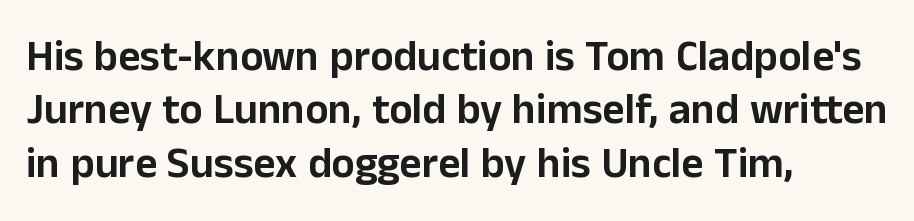
The image shows 43 px sans-serif type, upright; set left-aligned, line spacing 1.24x, normal letter spacing, not underlined; low stroke contrast and a medium x-height.
